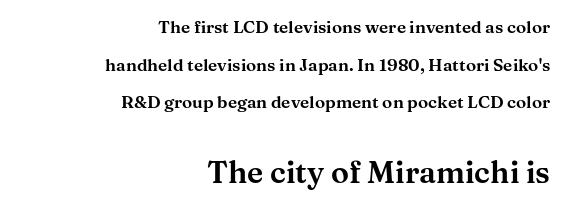
The image shows 30 px wide serif type, upright; set right-aligned, loose line spacing (2.21x), normal letter spacing, not underlined; the second (bottom) block is 1.76x larger; medium stroke contrast and a medium x-height.
